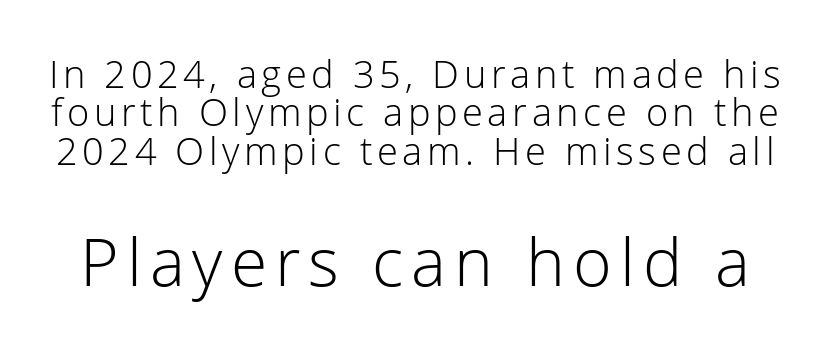
The image shows 66 px light sans-serif type, upright; set tight line spacing (1.01x), not underlined; the second (bottom) block is 1.74x larger; low stroke contrast and a medium x-height.
